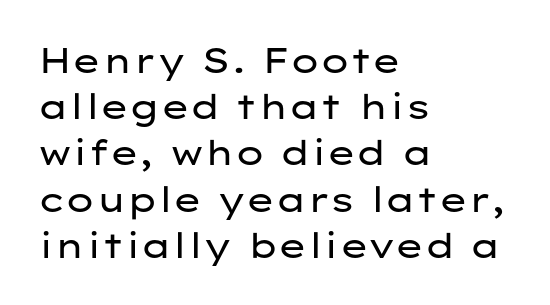
{"serif": "no", "italic": "no", "bold": "no", "weight": "regular", "width": "wide", "stroke_contrast": "low", "x_height": "medium", "monospaced": "no", "underline": "no", "align": "left", "line_spacing": "normal", "line_spacing_ratio": 1.32, "letter_spacing": "normal", "letter_spacing_em": 0.0, "glyph_px": 35}
